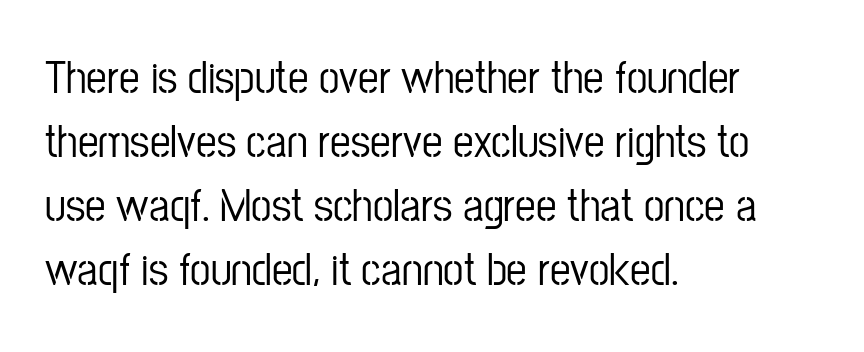
A typesetter would call this proportional, since set widths differ per character. This rendering leaves character spacing at its baseline value. Letterform terminals end flat and unadorned throughout the passage. If you drew a line through each stem, it would be perfectly vertical. Letters rest on an invisible, unmarked baseline.
